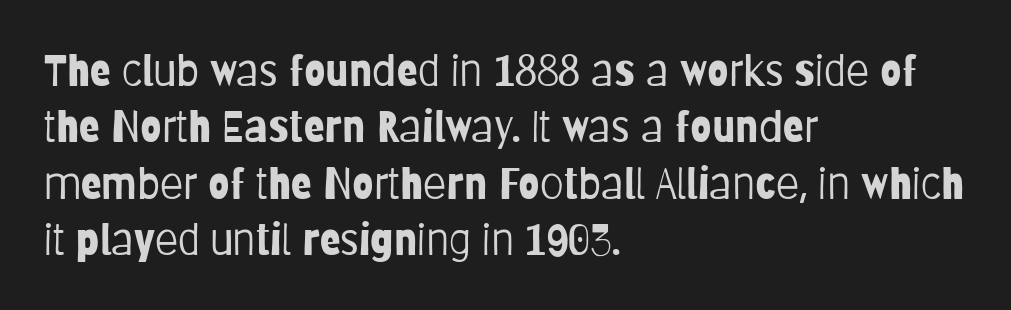
Q: Is the text bold? A: No.
Q: Is the text italic (slanted)? A: No, it is upright.
Q: Is the typeface a serif or a sans-serif typeface? A: Sans-serif.
Q: Is the text underlined? A: No.
Q: How is the paragraph aligned? A: Left-aligned.
Q: Is the spacing between letters normal or unusually wide? A: Normal.
Q: Is the spacing between lines tight, normal or loose? A: Normal.
Q: Width (condensed, normal, or wide)? A: Condensed.
Q: Stroke contrast? A: Low.
Q: x-height? A: Large.
Q: Monospaced? A: No.
